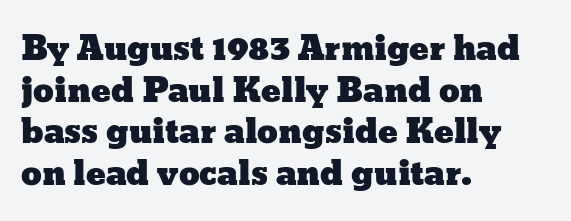
{"italic": "no", "width": "wide", "stroke_contrast": "low", "x_height": "medium", "monospaced": "no", "underline": "no", "align": "left", "line_spacing": "normal", "line_spacing_ratio": 1.26, "letter_spacing": "normal", "letter_spacing_em": 0.0, "glyph_px": 33}
